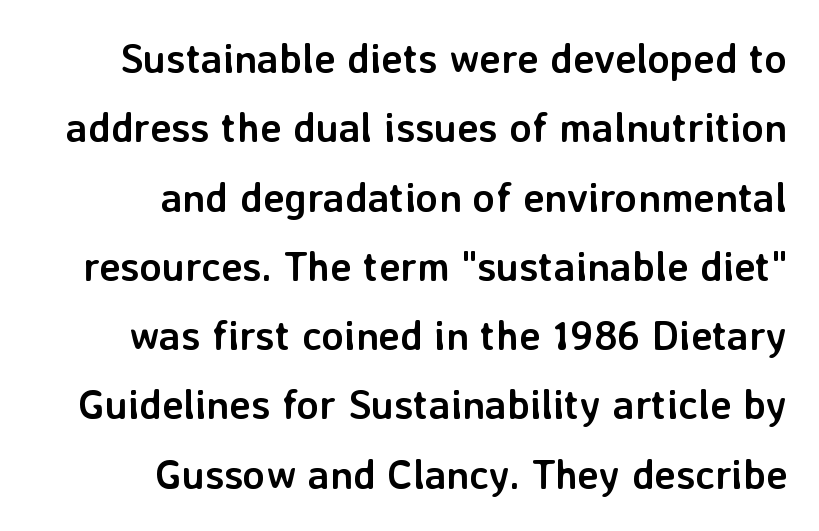
{"serif": "no", "italic": "no", "bold": "yes", "weight": "semibold", "width": "normal", "stroke_contrast": "low", "x_height": "medium", "monospaced": "no", "underline": "no", "align": "right", "line_spacing": "normal", "line_spacing_ratio": 1.69, "letter_spacing": "normal", "letter_spacing_em": 0.0, "glyph_px": 41}
